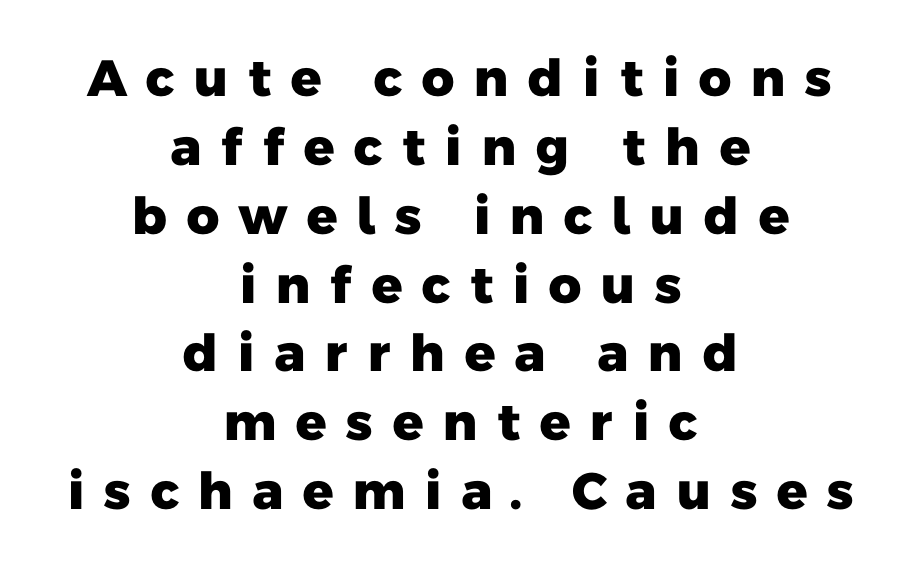
Q: Is the text bold? A: Yes.
Q: Is the typeface a serif or a sans-serif typeface? A: Sans-serif.
Q: Is the text underlined? A: No.
Q: How is the paragraph aligned? A: Centered.
Q: Is the spacing between letters normal or unusually wide? A: Unusually wide.
Q: Is the spacing between lines tight, normal or loose? A: Normal.
Q: Width (condensed, normal, or wide)? A: Normal.
Q: Stroke contrast? A: Low.
Q: x-height? A: Medium.
Q: Monospaced? A: No.
